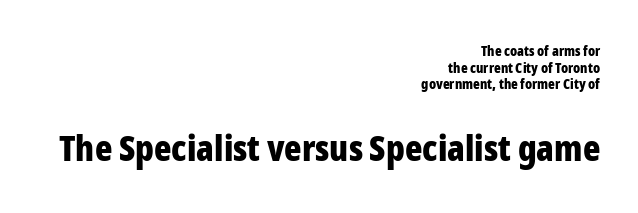
The image shows 36 px bold, condensed sans-serif type, upright; set right-aligned, line spacing 1.18x, normal letter spacing, not underlined; the second (bottom) block is 2.57x larger; low stroke contrast and a medium x-height.
